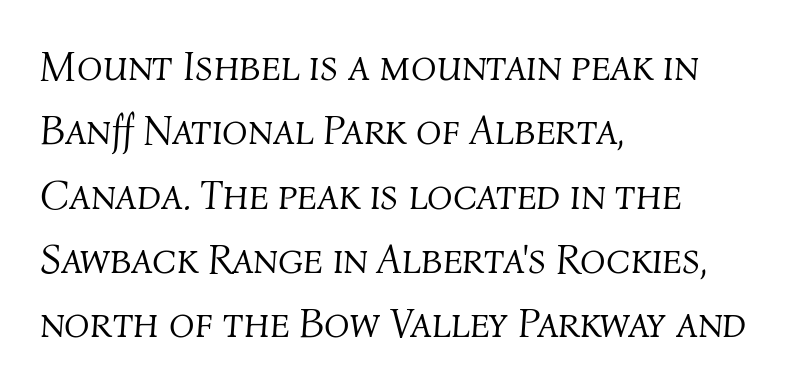
The image shows 42 px light type, italic (leaning right); set left-aligned, normal line spacing (1.53x), normal letter spacing, not underlined; medium stroke contrast and a medium x-height.
